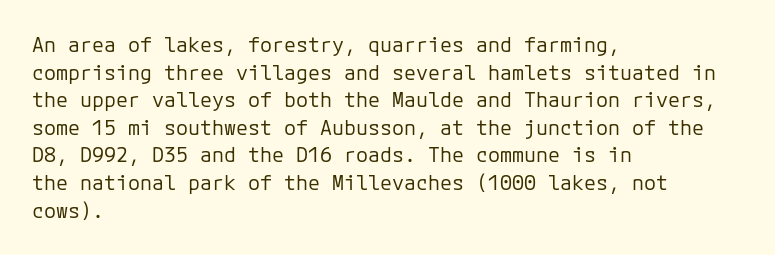
{"italic": "no", "bold": "no", "underline": "no", "align": "left", "line_spacing": "normal", "line_spacing_ratio": 1.38, "letter_spacing": "normal", "letter_spacing_em": 0.0, "glyph_px": 20}
